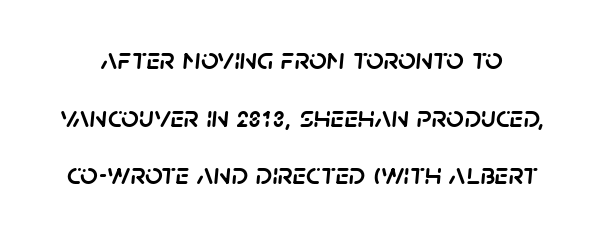
The image shows 31 px text type, italic (leaning right); set line spacing 1.86x, normal letter spacing, not underlined; low stroke contrast and a large x-height.
